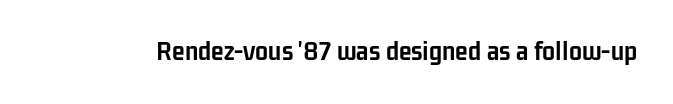
The image shows 29 px semibold, condensed sans-serif type, upright; set normal letter spacing, not underlined; low stroke contrast and a medium x-height.
